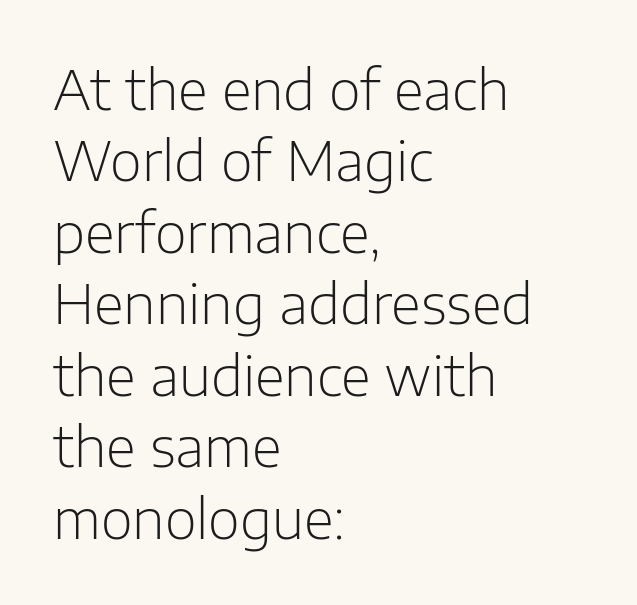
Regarding serifs, this sample does without them. In CSS terms this would be text-align: left. This sample keeps an unexceptional amount of space between lines. No extra tracking has been applied to these lines. Descenders are the only things crossing below the line. Spacing verdict: proportional, widths tailored to each character.
